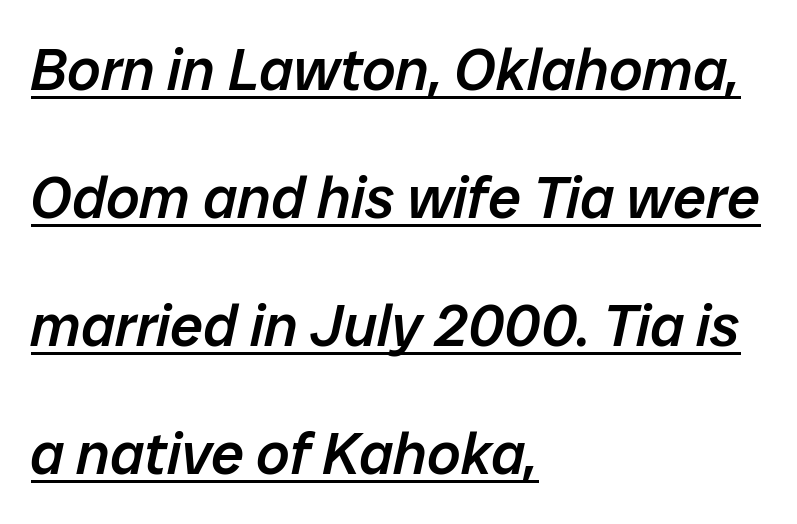
Q: Is the text bold? A: Semi-bold.
Q: Is the text italic (slanted)? A: Yes, it leans right by about 12 degrees.
Q: Is the text underlined? A: Yes.
Q: How is the paragraph aligned? A: Left-aligned.
Q: Is the spacing between letters normal or unusually wide? A: Normal.
Q: Is the spacing between lines tight, normal or loose? A: Loose.
Q: Width (condensed, normal, or wide)? A: Normal.
Q: Stroke contrast? A: Low.
Q: x-height? A: Medium.
Q: Monospaced? A: No.
